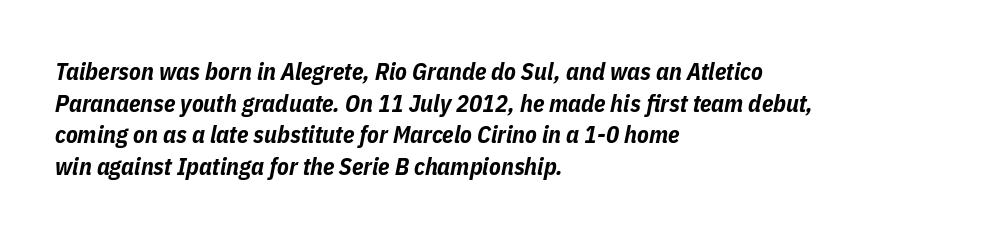
{"italic": "yes", "lean": "right", "slant_degrees": 11, "bold": "yes", "underline": "no", "align": "left", "line_spacing": "normal", "line_spacing_ratio": 1.32, "letter_spacing": "normal", "letter_spacing_em": 0.0, "glyph_px": 24}
